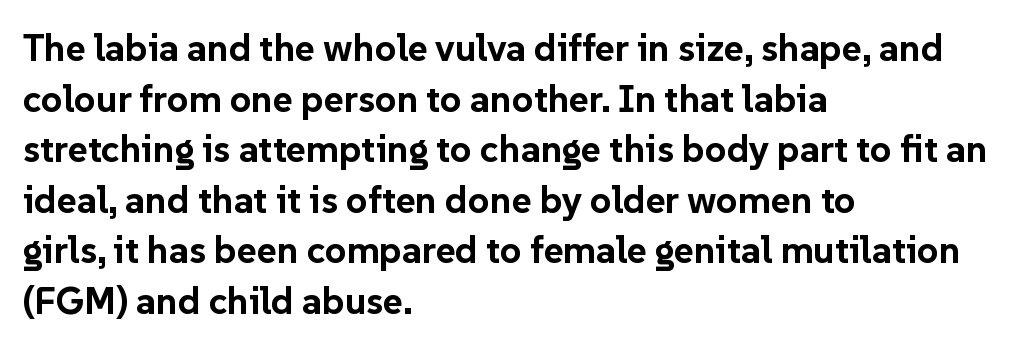
The image shows 38 px bold sans-serif type, upright; set left-aligned, normal line spacing (1.33x), normal letter spacing, not underlined; low stroke contrast and a medium x-height.
